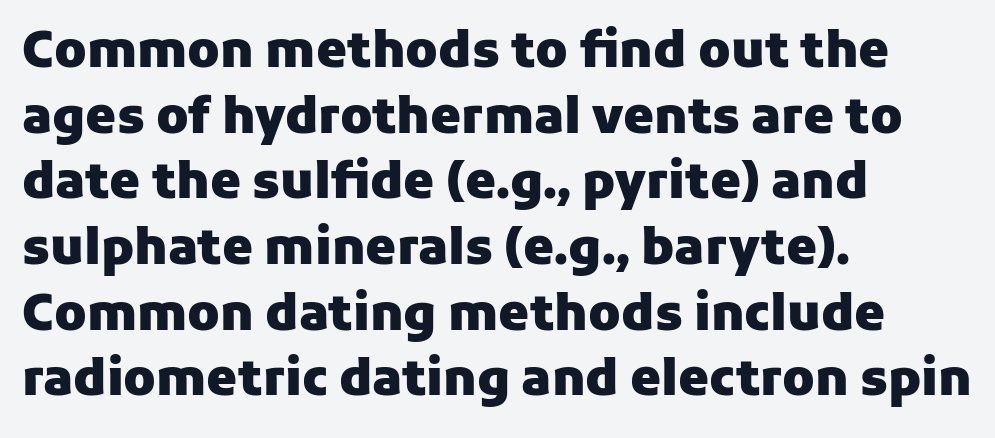
The image shows 49 px heavy sans-serif type, upright; set left-aligned, normal line spacing (1.34x), normal letter spacing, not underlined; low stroke contrast and a medium x-height.
